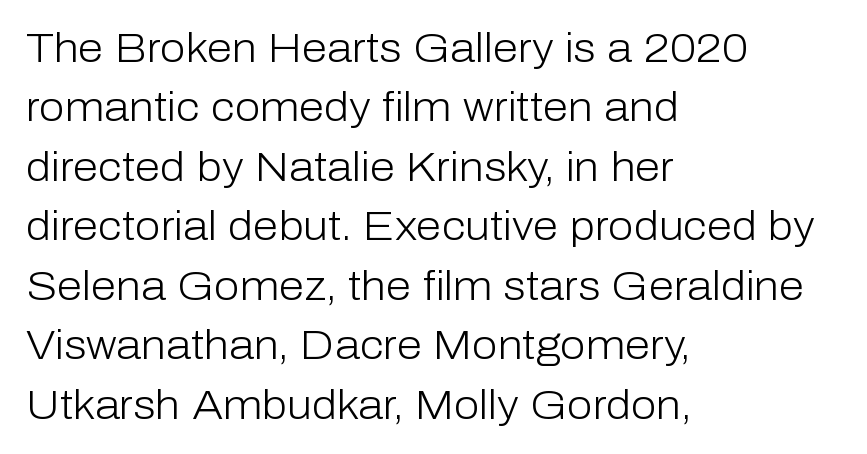
The image shows 41 px light sans-serif type, upright; set left-aligned, normal line spacing (1.45x), normal letter spacing, not underlined; low stroke contrast and a medium x-height.
